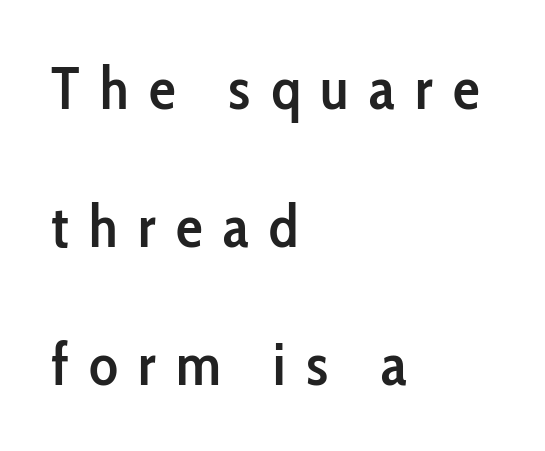
Unlike italic type, these characters show no tilt at all. Successive baselines arrive slowly, with a big drop between each. The specimen omits any rule beneath the text block's lines. The passage is arranged the way most books set body copy — flush left. Slightly chunky letters — semibold, I'd say, not full bold.
